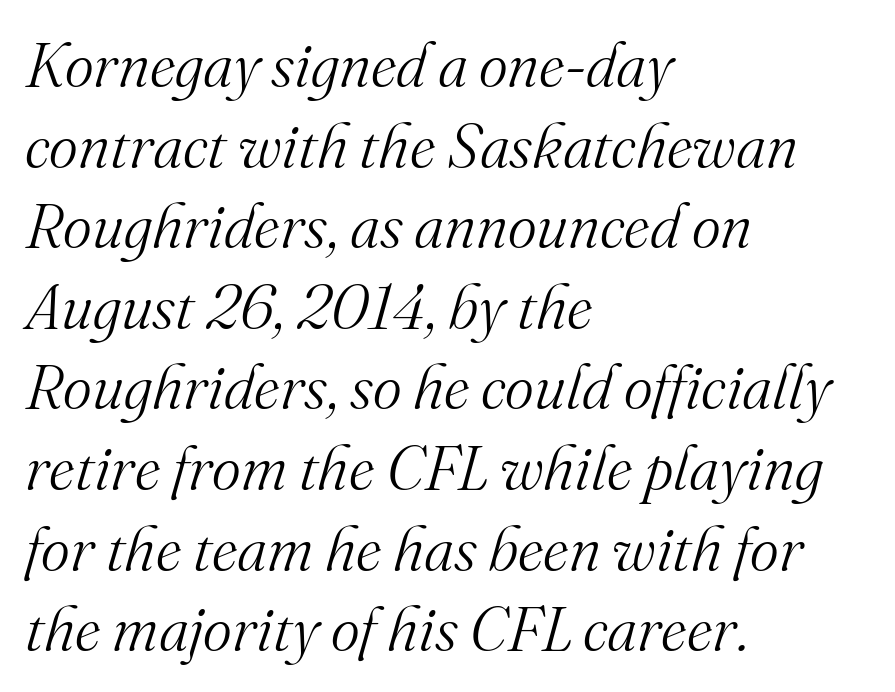
The image shows 62 px light serif type, italic (leaning right); set left-aligned, normal line spacing (1.3x), normal letter spacing, not underlined; medium stroke contrast and a small x-height.
